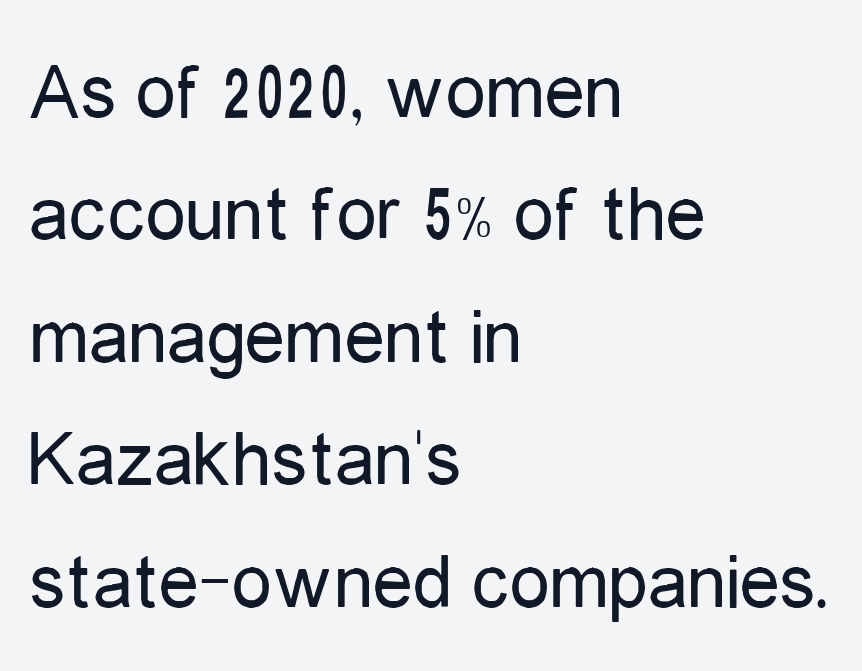
The image shows 80 px regular-weight, condensed sans-serif type, upright; set left-aligned, normal line spacing (1.53x), normal letter spacing, not underlined; low stroke contrast and a medium x-height.
